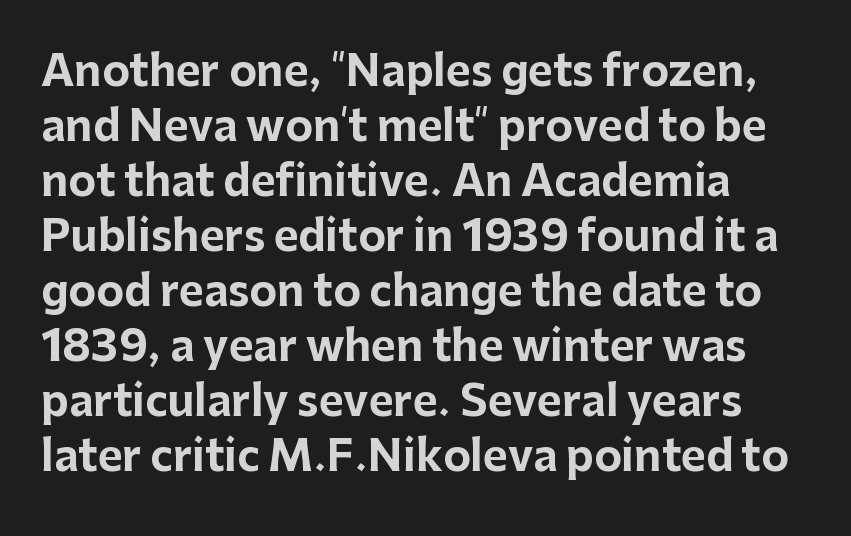
{"serif": "no", "italic": "no", "bold": "yes", "weight": "bold", "width": "normal", "stroke_contrast": "low", "x_height": "medium", "monospaced": "no", "underline": "no", "align": "left", "line_spacing": "normal", "line_spacing_ratio": 1.31, "letter_spacing": "normal", "letter_spacing_em": 0.0, "glyph_px": 42}
